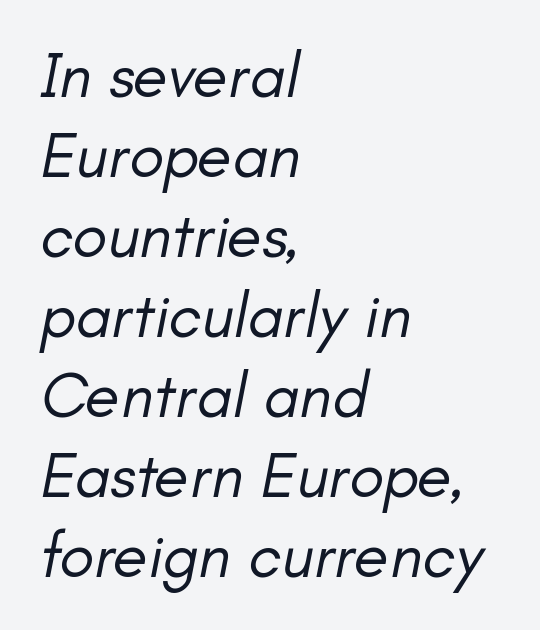
The image shows 64 px regular-weight type, italic (leaning right); set left-aligned, normal line spacing (1.25x), normal letter spacing, not underlined; low stroke contrast and a small x-height.
